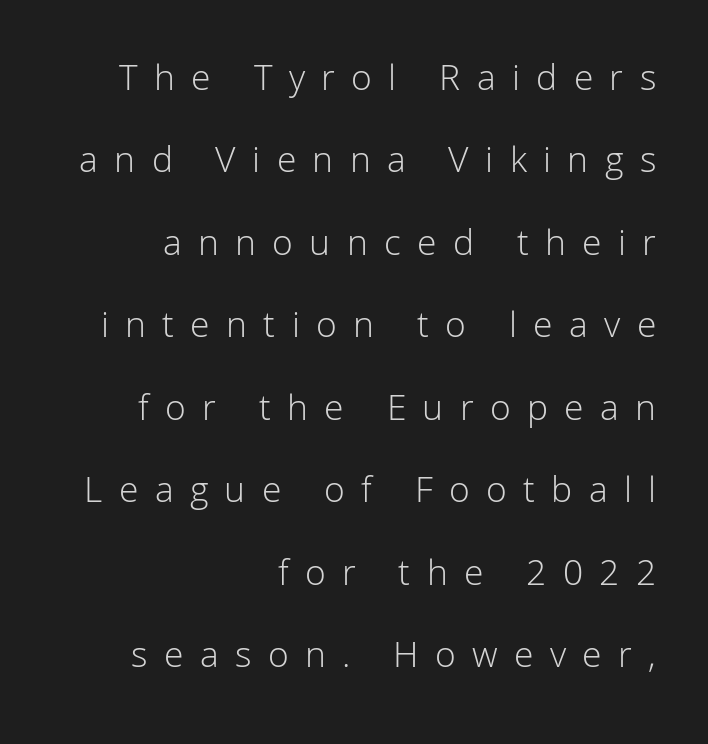
The passage shown stacks its lines with a broad gap. Tall strokes in this sample are plumb rather than angled. The passage shown is typeset with a sans-serif family. Plain, unruled lines of type. The type is letterspaced generously, with wide tracking. The passage shown is typed in a proportional face where columns would drift.
